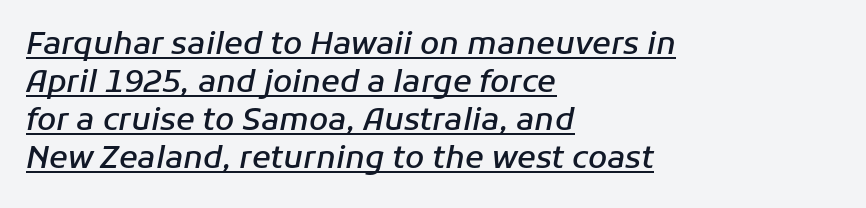
Like a heading marked for emphasis, these lines bear an underscore. This sample uses plain, unmodified letter spacing. Strokes here are thickened, but only to semibold level. Proportional: the letters do not fall into vertical columns. Characters are canted at an angle relative to the baseline's perpendicular.
